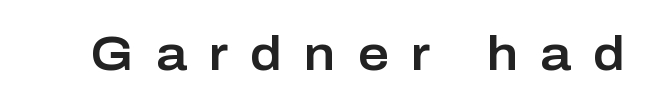
This sample uses an upright cut, with every glyph sitting square on the baseline. The type is letterspaced generously, with wide tracking. The zone under the glyphs is completely vacant. Is this a fixed-width face? No — the glyphs have proportional, varying widths. The glyphs in this specimen are sans serif.
